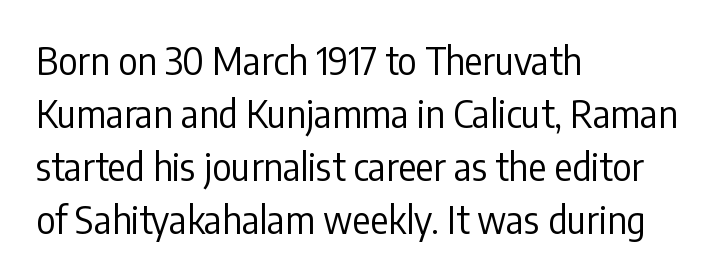
Q: Is the text bold? A: No.
Q: Is the text italic (slanted)? A: No, it is upright.
Q: Is the typeface a serif or a sans-serif typeface? A: Sans-serif.
Q: Is the text underlined? A: No.
Q: How is the paragraph aligned? A: Left-aligned.
Q: Is the spacing between letters normal or unusually wide? A: Normal.
Q: Is the spacing between lines tight, normal or loose? A: Normal.
Q: Width (condensed, normal, or wide)? A: Condensed.
Q: Stroke contrast? A: Low.
Q: x-height? A: Medium.
Q: Monospaced? A: No.
